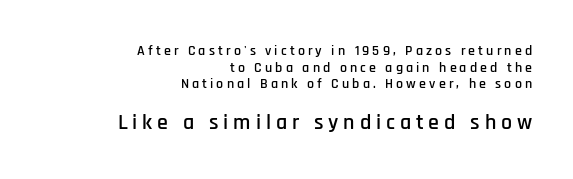
The image shows 22 px text type, upright; set right-aligned, line spacing 1.18x, unusually wide letter spacing (+0.22 em), not underlined; the second (bottom) block is 1.57x larger.
